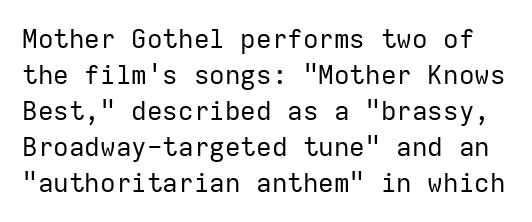
Q: Is the text bold? A: No.
Q: Is the text italic (slanted)? A: No, it is upright.
Q: Is the text underlined? A: No.
Q: Is the spacing between letters normal or unusually wide? A: Normal.
Q: Is the spacing between lines tight, normal or loose? A: Normal.
